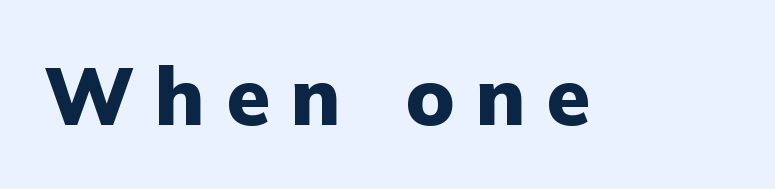
The face used here is a sans, in the tradition of grotesques and geometrics. Set as a true bold cut, around the 700 mark. Style check: upright. This rendering features lettering with no underline. Inter-character spacing is expanded well beyond the font's built-in metrics. Character widths vary here, with narrow letters taking less room than wide ones.
